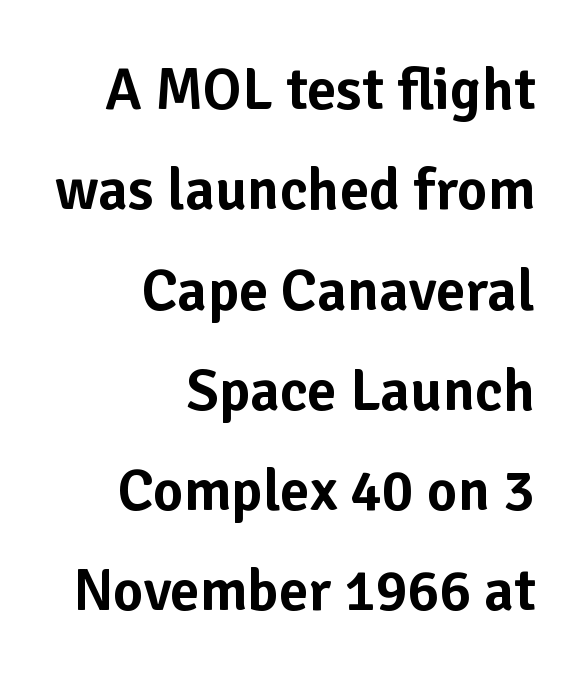
Vertical strokes here are truly vertical. Horizontal bands of white between lines are of average thickness. Note the varied advance widths — an 'i' is clearly narrower than an 'm'. The rag falls on the left side of this text block. Check the space under the baseline: it is left empty.
